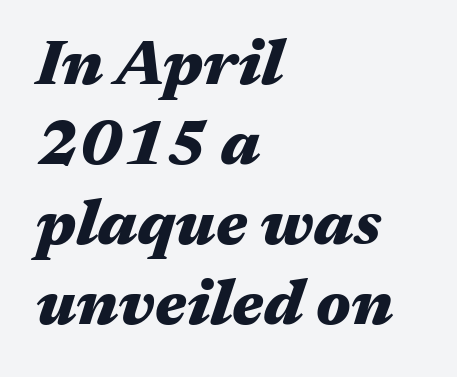
A bare baseline throughout the passage. Summary of vertical rhythm: regular, with standard interline spacing. The face used here is proportionally spaced, like ordinary book or web type. There's an unmistakable incline to the writing here. As a designer I'd log this as weight 700, bold. The setting favours the left margin, as ordinary paragraphs usually do.
